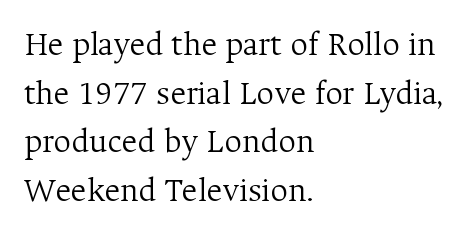
Q: Is the text bold? A: No.
Q: Is the text italic (slanted)? A: No, it is upright.
Q: Is the typeface a serif or a sans-serif typeface? A: Serif.
Q: Is the text underlined? A: No.
Q: How is the paragraph aligned? A: Left-aligned.
Q: Is the spacing between letters normal or unusually wide? A: Normal.
Q: Is the spacing between lines tight, normal or loose? A: Normal.
Q: Width (condensed, normal, or wide)? A: Normal.
Q: Stroke contrast? A: Medium.
Q: x-height? A: Medium.
Q: Monospaced? A: No.
